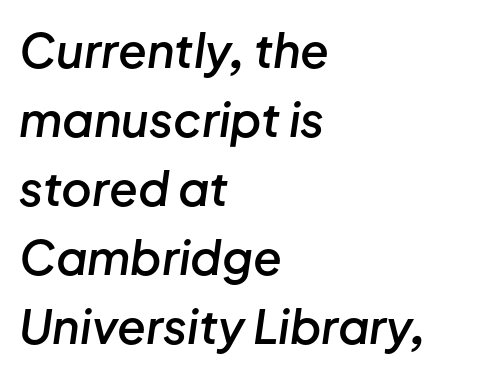
The image shows 47 px semibold type, italic (leaning right); set left-aligned, normal line spacing (1.47x), normal letter spacing, not underlined; low stroke contrast and a medium x-height.
